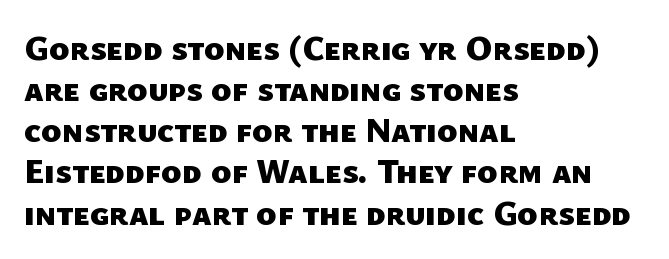
Q: Is the text bold? A: Yes.
Q: Is the typeface a serif or a sans-serif typeface? A: Sans-serif.
Q: Is the text underlined? A: No.
Q: How is the paragraph aligned? A: Left-aligned.
Q: Is the spacing between letters normal or unusually wide? A: Normal.
Q: Width (condensed, normal, or wide)? A: Normal.
Q: Stroke contrast? A: Low.
Q: x-height? A: Medium.
Q: Monospaced? A: No.
